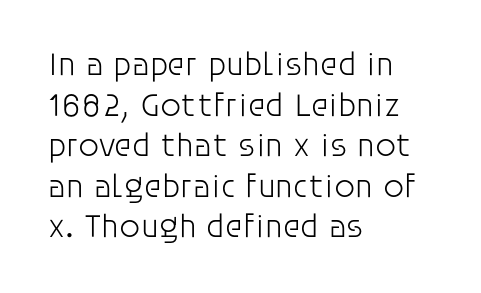
The passage shown is typed in a proportional face where columns would drift. The glyphs in this specimen are sans serif. The paragraph shown leans on its left margin. Weight class: somewhere from thin through regular. No italicization has been applied; the sample stays upright. Quick note: underline off.
